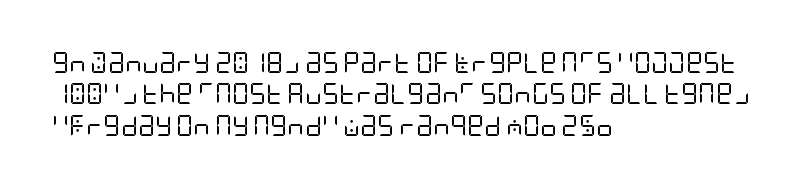
Q: Is the text bold? A: No.
Q: Is the text italic (slanted)? A: No, it is upright.
Q: Is the text underlined? A: No.
Q: How is the paragraph aligned? A: Left-aligned.
Q: Is the spacing between letters normal or unusually wide? A: Normal.
Q: Is the spacing between lines tight, normal or loose? A: Normal.
